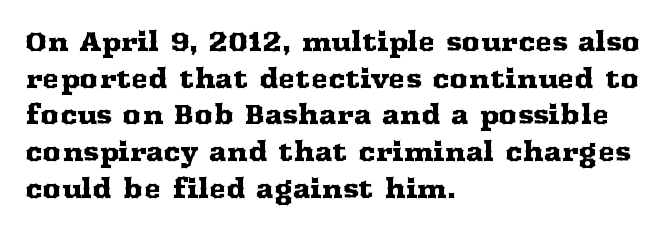
Here the glyphs are tracked normally, forming tight word shapes. Upright lettering throughout. Underline: absent. The lines are quadded left.
